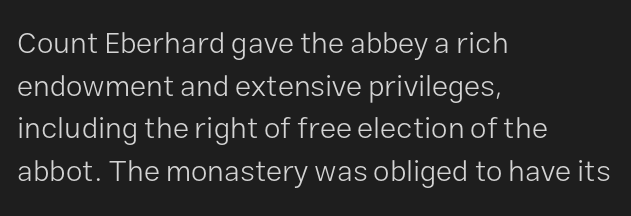
The image shows 30 px light sans-serif type, upright; set left-aligned, normal line spacing (1.42x), normal letter spacing, not underlined; low stroke contrast and a medium x-height.
